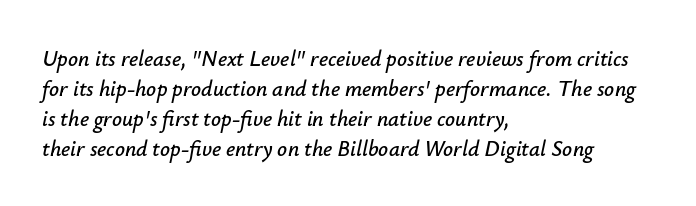
Regular leading. Horizontal alignment here is leftward, the default for most running prose. Italic: yes, the glyphs are oblique. The strip under each line holds only bare page. Tracking value appears to be zero — textbook default spacing.
